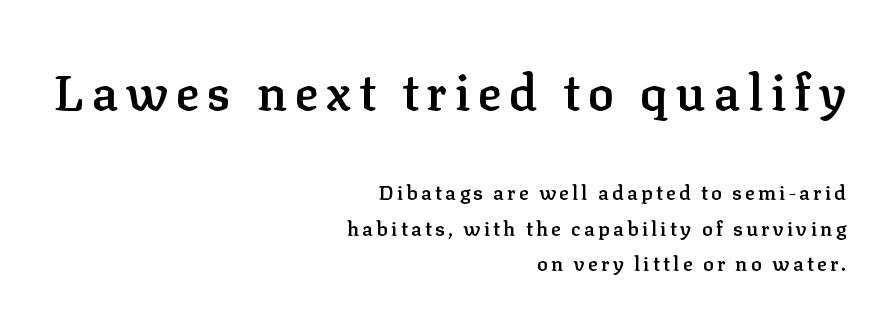
{"serif": "yes", "italic": "no", "bold": "semi", "weight": "semibold", "width": "normal", "stroke_contrast": "low", "x_height": "medium", "monospaced": "no", "underline": "no", "align": "right", "line_spacing_ratio": 1.76, "larger_block": "first", "size_ratio": 2.45, "glyph_px": 49}
